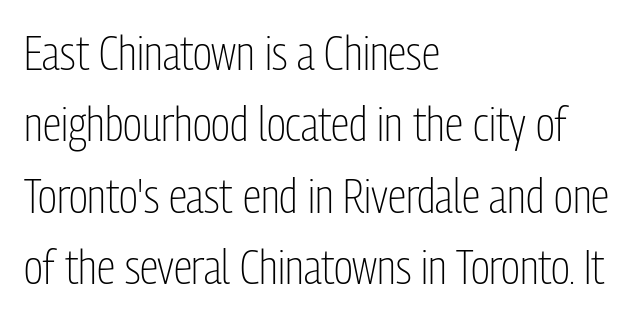
The image shows 47 px light, condensed sans-serif type, upright; set left-aligned, normal line spacing (1.52x), normal letter spacing, not underlined; low stroke contrast and a medium x-height.
